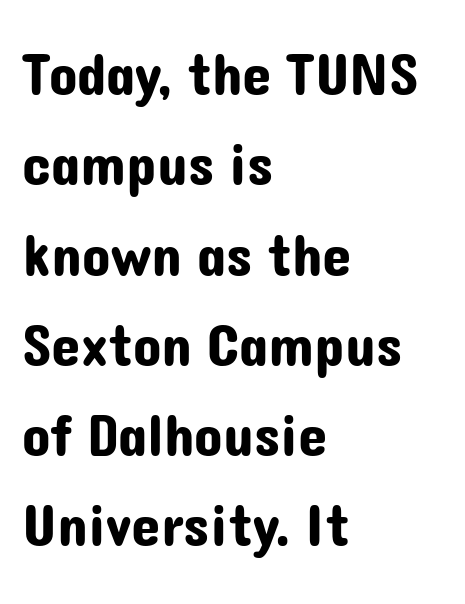
Q: Is the text italic (slanted)? A: No, it is upright.
Q: Is the typeface a serif or a sans-serif typeface? A: Sans-serif.
Q: Is the text underlined? A: No.
Q: How is the paragraph aligned? A: Left-aligned.
Q: Is the spacing between letters normal or unusually wide? A: Normal.
Q: Is the spacing between lines tight, normal or loose? A: Normal.
Q: Width (condensed, normal, or wide)? A: Normal.
Q: Stroke contrast? A: Low.
Q: x-height? A: Medium.
Q: Monospaced? A: No.
